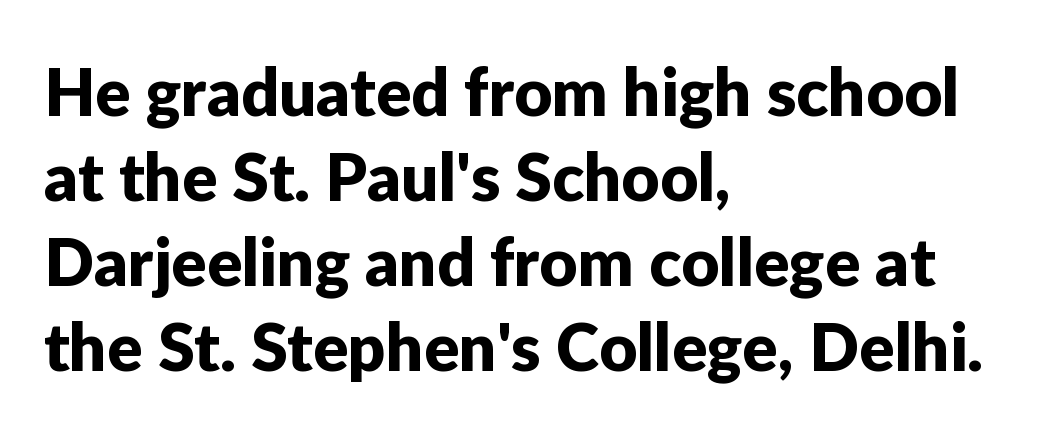
{"serif": "no", "italic": "no", "width": "normal", "stroke_contrast": "low", "x_height": "medium", "monospaced": "no", "underline": "no", "align": "left", "line_spacing": "normal", "line_spacing_ratio": 1.29, "letter_spacing": "normal", "letter_spacing_em": 0.0, "glyph_px": 66}
